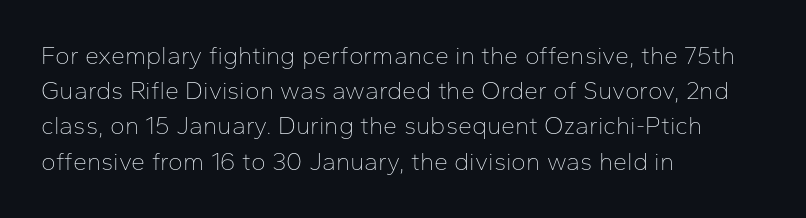
The image shows 25 px text type, upright; set left-aligned, normal line spacing (1.41x), normal letter spacing, not underlined.
